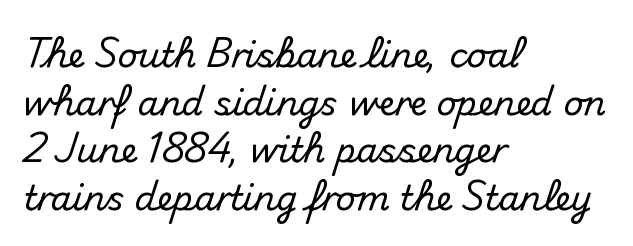
{"serif": "no", "width": "normal", "stroke_contrast": "medium", "x_height": "small", "monospaced": "no", "underline": "no", "align": "left", "line_spacing": "normal", "line_spacing_ratio": 1.4, "letter_spacing": "normal", "letter_spacing_em": 0.0, "glyph_px": 34}
